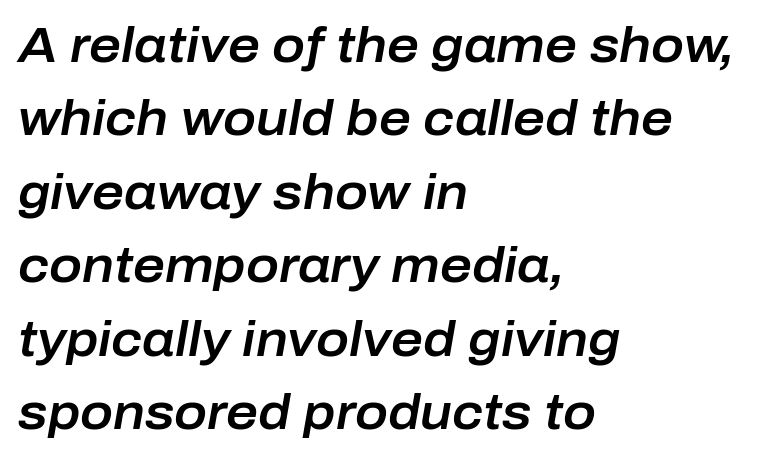
The image shows 49 px text type, italic (leaning right); set left-aligned, normal line spacing (1.5x), normal letter spacing, not underlined; low stroke contrast and a medium x-height.
